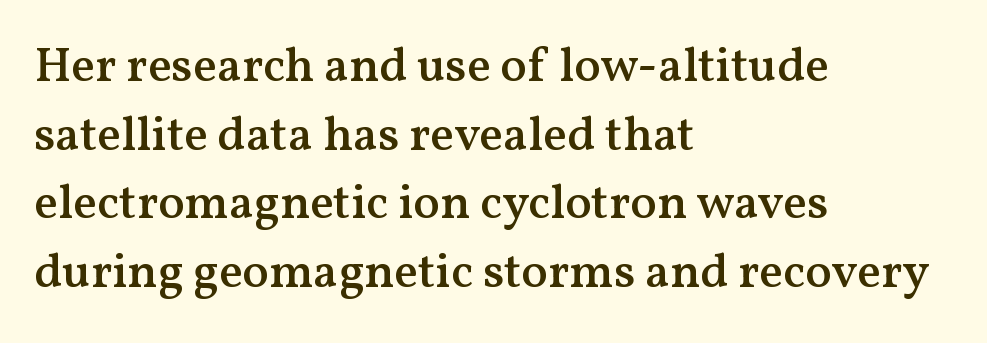
Q: Is the text bold? A: Semi-bold.
Q: Is the text italic (slanted)? A: No, it is upright.
Q: Is the typeface a serif or a sans-serif typeface? A: Serif.
Q: Is the text underlined? A: No.
Q: How is the paragraph aligned? A: Left-aligned.
Q: Is the spacing between letters normal or unusually wide? A: Normal.
Q: Is the spacing between lines tight, normal or loose? A: Normal.
Q: Width (condensed, normal, or wide)? A: Normal.
Q: Stroke contrast? A: Medium.
Q: x-height? A: Medium.
Q: Monospaced? A: No.
